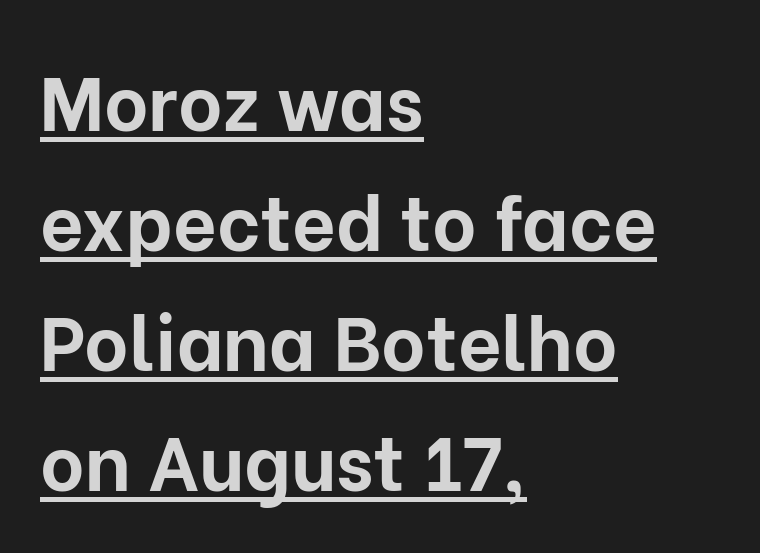
Q: Is the text bold? A: Yes.
Q: Is the text italic (slanted)? A: No, it is upright.
Q: Is the typeface a serif or a sans-serif typeface? A: Sans-serif.
Q: Is the text underlined? A: Yes.
Q: How is the paragraph aligned? A: Left-aligned.
Q: Is the spacing between letters normal or unusually wide? A: Normal.
Q: Is the spacing between lines tight, normal or loose? A: Normal.
Q: Width (condensed, normal, or wide)? A: Normal.
Q: Stroke contrast? A: Low.
Q: x-height? A: Medium.
Q: Monospaced? A: No.
